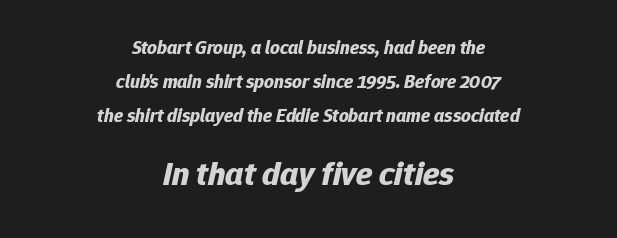
{"italic": "yes", "lean": "right", "slant_degrees": 12, "bold": "yes", "weight": "bold", "width": "normal", "stroke_contrast": "low", "x_height": "medium", "monospaced": "no", "underline": "no", "align": "center", "line_spacing_ratio": 1.79, "letter_spacing": "normal", "letter_spacing_em": 0.0, "larger_block": "second", "size_ratio": 1.79, "glyph_px": 34}
